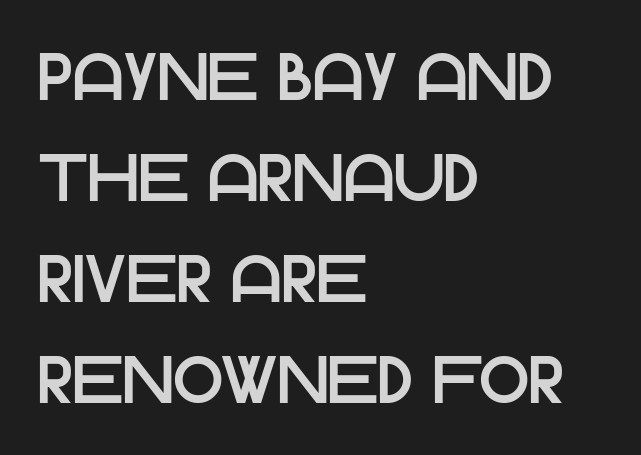
Varying glyph widths throughout — classic text-font behaviour. The characters display no serif detailing; their extremities are plain. The typography opts for an upright posture over an oblique one. Nobody drew a line under any word here.
